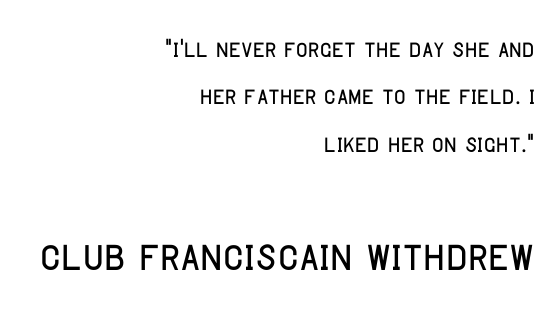
Observe the ordinary spacing: letters are neighbours, not strangers. Check the space under the baseline: it is left empty. Think of a printed novel: that variable character pitch is what you see here. In this sample the second text group is rendered at the bigger scale.
